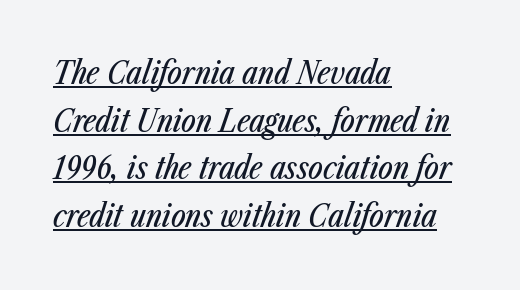
Q: Is the text italic (slanted)? A: Yes, it leans right by about 23 degrees.
Q: Is the text underlined? A: Yes.
Q: How is the paragraph aligned? A: Left-aligned.
Q: Is the spacing between letters normal or unusually wide? A: Normal.
Q: Is the spacing between lines tight, normal or loose? A: Normal.
Q: Width (condensed, normal, or wide)? A: Condensed.
Q: Stroke contrast? A: Low.
Q: x-height? A: Medium.
Q: Monospaced? A: No.
